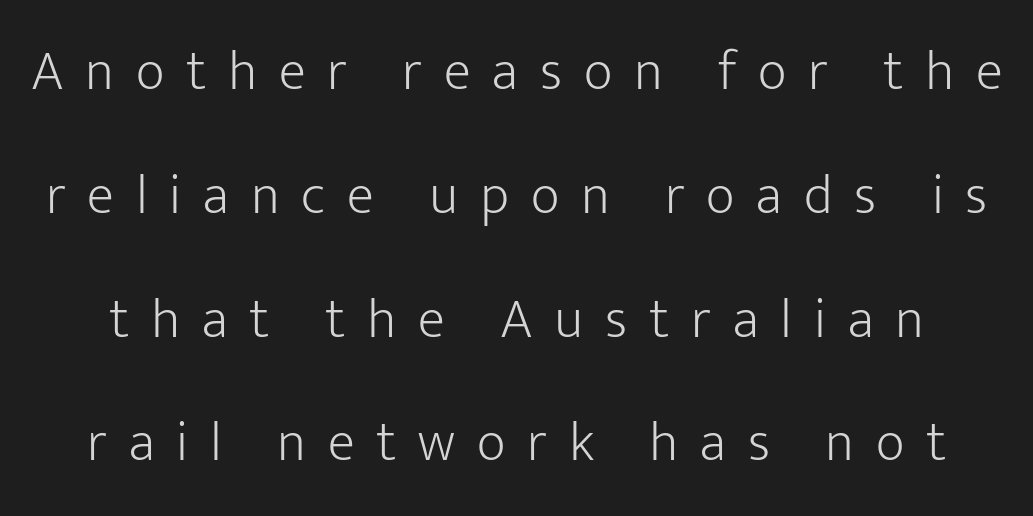
{"serif": "no", "italic": "no", "bold": "no", "weight": "light", "width": "normal", "stroke_contrast": "low", "x_height": "medium", "monospaced": "no", "underline": "no", "line_spacing": "loose", "line_spacing_ratio": 2.21, "letter_spacing": "wide", "letter_spacing_em": 0.39, "glyph_px": 56}
